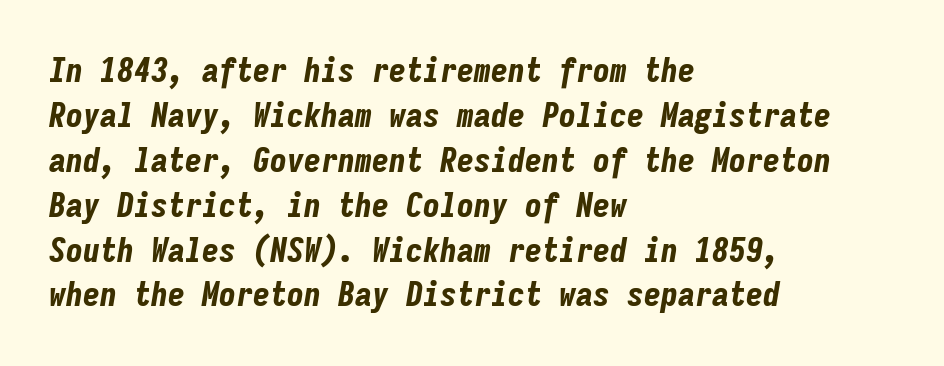
Q: Is the text bold? A: Yes.
Q: Is the text italic (slanted)? A: Yes, it leans right by about 9 degrees.
Q: Is the text underlined? A: No.
Q: How is the paragraph aligned? A: Left-aligned.
Q: Is the spacing between letters normal or unusually wide? A: Normal.
Q: Is the spacing between lines tight, normal or loose? A: Normal.
Q: Width (condensed, normal, or wide)? A: Condensed.
Q: Stroke contrast? A: Low.
Q: x-height? A: Medium.
Q: Monospaced? A: Yes.
